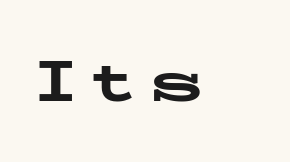
Q: Is the text bold? A: Yes.
Q: Is the text italic (slanted)? A: No, it is upright.
Q: Is the typeface a serif or a sans-serif typeface? A: Serif.
Q: Is the text underlined? A: No.
Q: Is the spacing between letters normal or unusually wide? A: Unusually wide.
Q: Width (condensed, normal, or wide)? A: Wide.
Q: Stroke contrast? A: Low.
Q: x-height? A: Medium.
Q: Monospaced? A: No.
